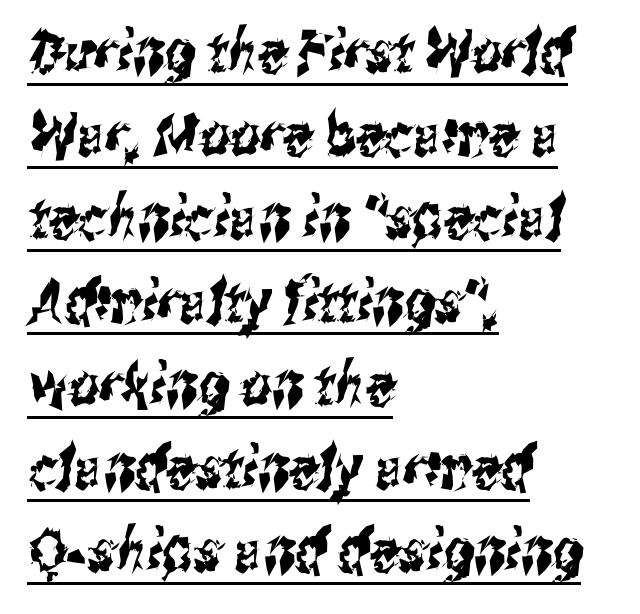
The image shows 59 px condensed sans-serif type; set left-aligned, normal line spacing (1.41x), normal letter spacing, underlined; medium stroke contrast and a medium x-height.
